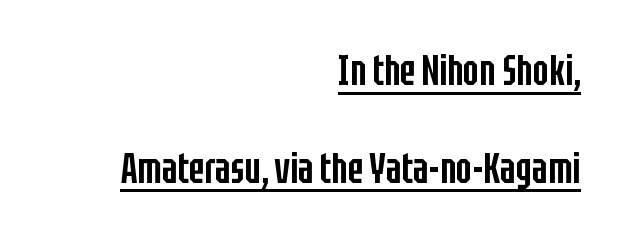
{"serif": "no", "italic": "no", "bold": "semi", "weight": "semibold", "width": "condensed", "stroke_contrast": "low", "x_height": "large", "monospaced": "no", "underline": "yes", "align": "right", "line_spacing": "loose", "line_spacing_ratio": 2.33, "letter_spacing": "normal", "letter_spacing_em": 0.0, "glyph_px": 42}
